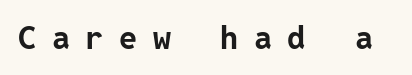
Q: Is the text bold? A: Yes.
Q: Is the text italic (slanted)? A: No, it is upright.
Q: Is the typeface a serif or a sans-serif typeface? A: Sans-serif.
Q: Is the text underlined? A: No.
Q: Is the spacing between letters normal or unusually wide? A: Unusually wide.
Q: Width (condensed, normal, or wide)? A: Normal.
Q: Stroke contrast? A: Low.
Q: x-height? A: Medium.
